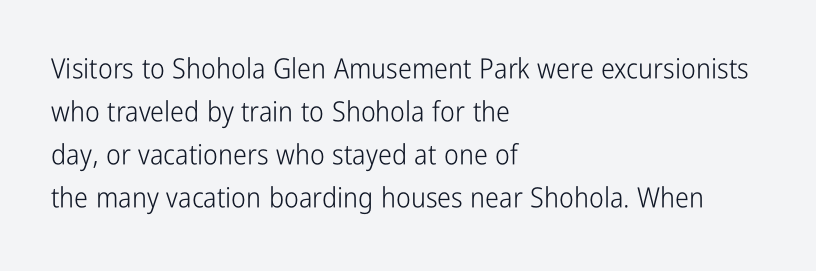
The rows are spaced the way most documents space them. The words here are not underlined. Each letter's strokes conclude bluntly, with no projecting serifs. Quick note: not italic, upright. The lines are quadded left.
